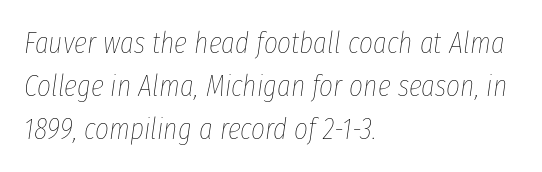
Leftover space on each line is placed entirely after the last word. Horizontal bands of white between lines are of average thickness. Looks like regular typesetting: each glyph gets only the width it needs. The line texture is even and compact thanks to regular tracking.
